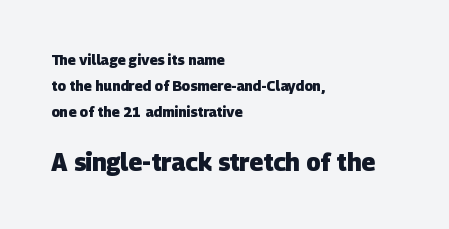
Q: Is the text bold? A: Yes.
Q: Is the text underlined? A: No.
Q: How is the paragraph aligned? A: Left-aligned.
Q: Is the spacing between letters normal or unusually wide? A: Normal.
Q: Which block of text is set in a larger size, the first (top) or the second (bottom)? A: The second (bottom) one.
